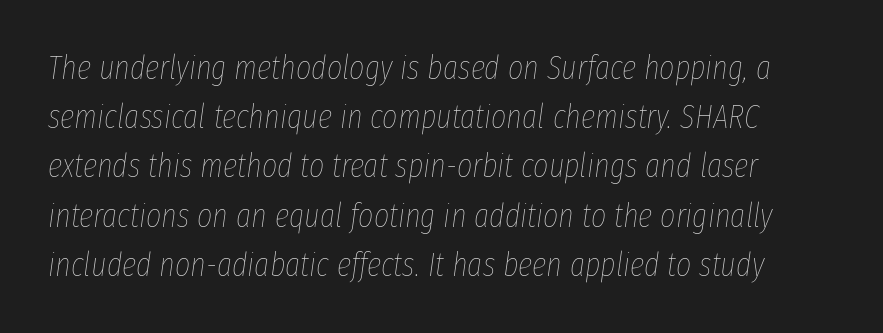
The image shows 33 px thin, condensed type, italic (leaning right); set normal line spacing (1.49x), normal letter spacing, not underlined; low stroke contrast and a medium x-height.
